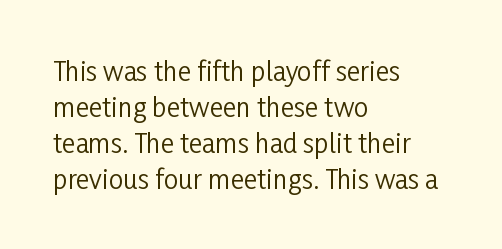
The image shows 26 px text type, upright; set left-aligned, normal line spacing (1.38x), normal letter spacing, not underlined.
